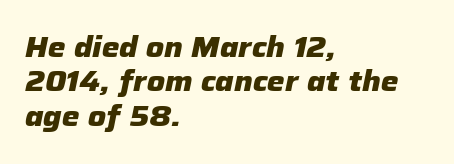
The image shows 28 px heavy type, italic (leaning right); set left-aligned, line spacing 1.23x, normal letter spacing, not underlined; low stroke contrast and a medium x-height.
